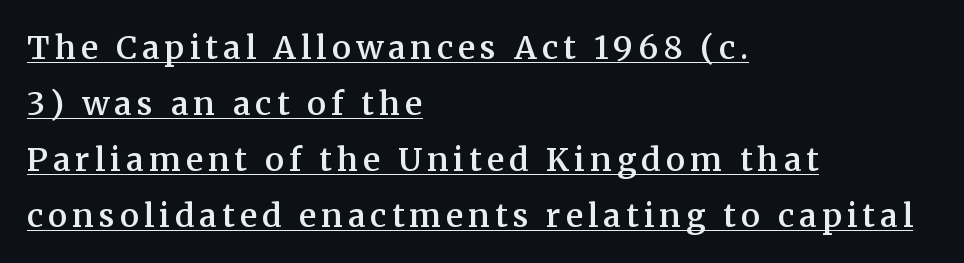
The setting favours the left margin, as ordinary paragraphs usually do. A rule runs beneath these lines of type. The rendering uses natural spacing where letterforms have individual widths. This is the regular roman posture of the typeface. The rendering shows small feet on the letterforms — a serif design.
